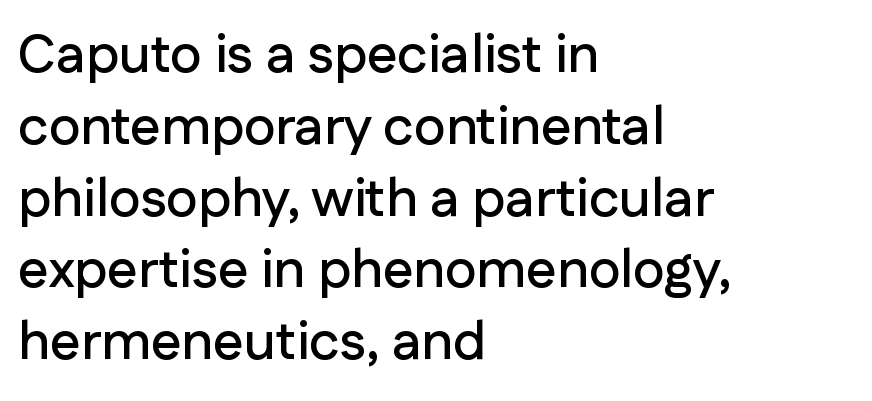
The image shows 54 px sans-serif type, upright; set left-aligned, normal line spacing (1.33x), normal letter spacing, not underlined; low stroke contrast and a medium x-height.
